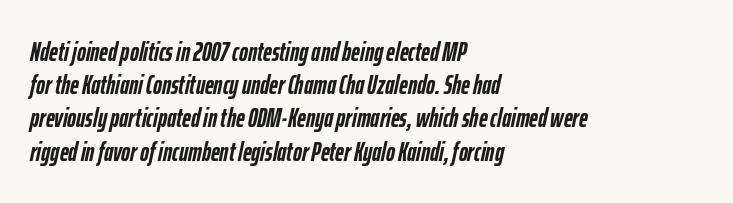
Q: Is the text bold? A: Yes.
Q: Is the text italic (slanted)? A: Yes, it leans right by about 12 degrees.
Q: Is the text underlined? A: No.
Q: How is the paragraph aligned? A: Left-aligned.
Q: Is the spacing between letters normal or unusually wide? A: Normal.
